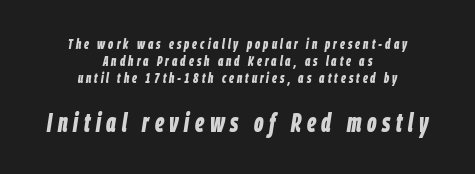
{"italic": "yes", "lean": "right", "slant_degrees": 9, "bold": "yes", "underline": "no", "align": "center", "line_spacing_ratio": 1.2, "letter_spacing": "wide", "letter_spacing_em": 0.22, "larger_block": "second", "size_ratio": 1.86, "glyph_px": 26}
